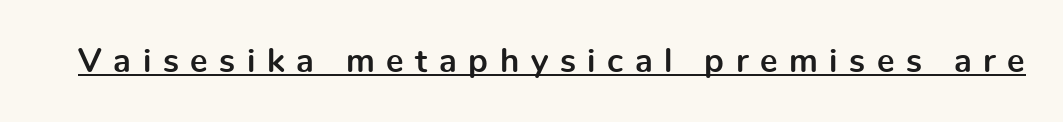
Emphasis is given by a line drawn under the lettering. To sum up the face: it is a sans, with no serifs. These lines have a slow, spaced-out rhythm from letter to letter. The face used here is proportionally spaced, like ordinary book or web type. A typesetter would mark this as roman, not italic.
